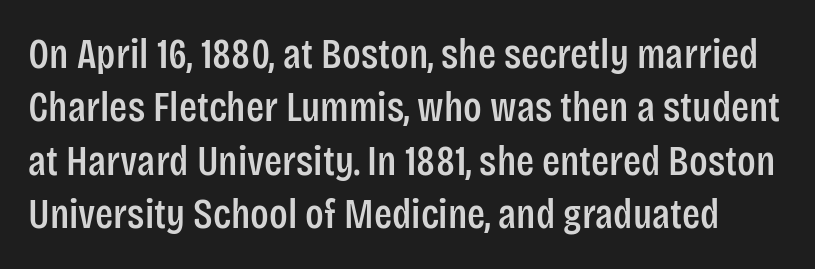
The image shows 42 px condensed sans-serif type, upright; set normal line spacing (1.27x), normal letter spacing, not underlined; low stroke contrast and a large x-height.
